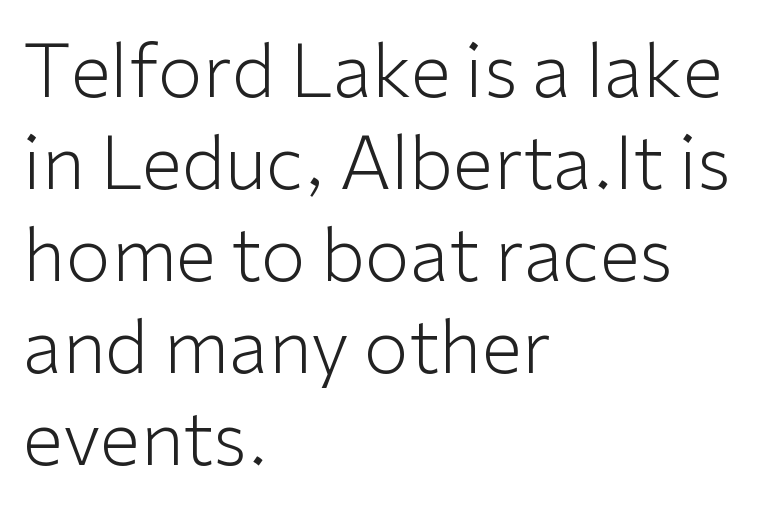
Q: Is the text bold? A: No.
Q: Is the text italic (slanted)? A: No, it is upright.
Q: Is the typeface a serif or a sans-serif typeface? A: Sans-serif.
Q: Is the text underlined? A: No.
Q: How is the paragraph aligned? A: Left-aligned.
Q: Is the spacing between letters normal or unusually wide? A: Normal.
Q: Is the spacing between lines tight, normal or loose? A: Normal.
Q: Width (condensed, normal, or wide)? A: Normal.
Q: Stroke contrast? A: Low.
Q: x-height? A: Medium.
Q: Monospaced? A: No.
